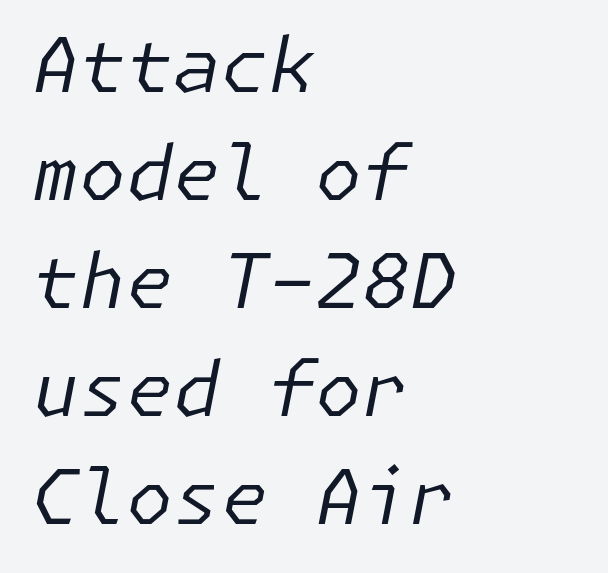
The image shows 76 px regular-weight type, italic (leaning right); set left-aligned, normal line spacing (1.42x), normal letter spacing, not underlined; low stroke contrast and a medium x-height.
